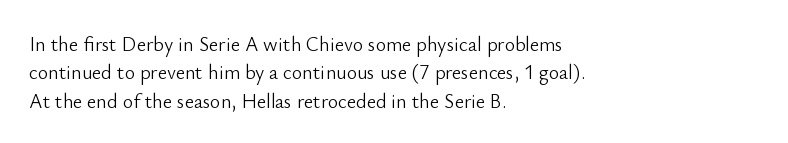
{"italic": "no", "bold": "no", "underline": "no", "align": "left", "line_spacing": "normal", "line_spacing_ratio": 1.42, "letter_spacing": "normal", "letter_spacing_em": 0.0, "glyph_px": 20}
